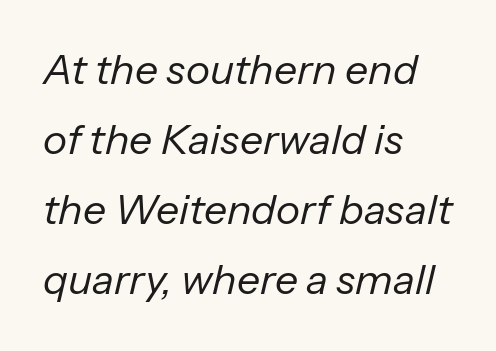
{"italic": "yes", "lean": "right", "slant_degrees": 13, "bold": "no", "weight": "regular", "width": "normal", "stroke_contrast": "low", "x_height": "medium", "monospaced": "no", "underline": "no", "align": "left", "line_spacing_ratio": 1.71, "letter_spacing": "normal", "letter_spacing_em": 0.0, "glyph_px": 41}
